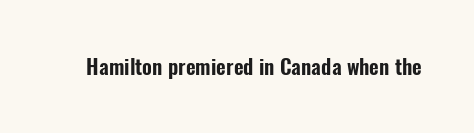
The image shows 21 px text type, upright; set normal letter spacing, not underlined.
